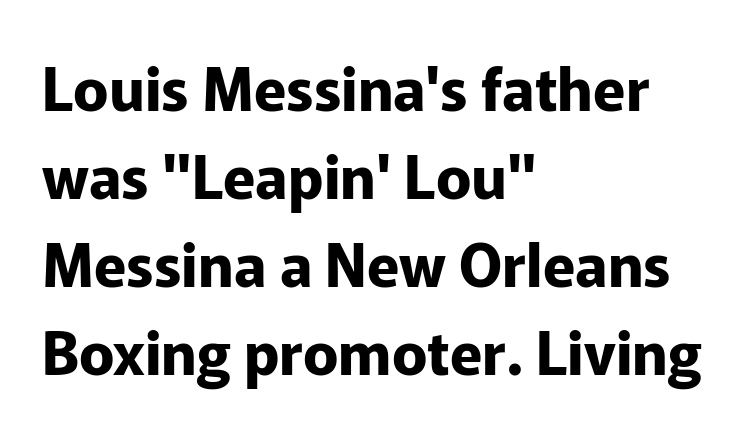
The image shows 59 px bold sans-serif type, upright; set left-aligned, normal line spacing (1.49x), normal letter spacing, not underlined; low stroke contrast and a medium x-height.
